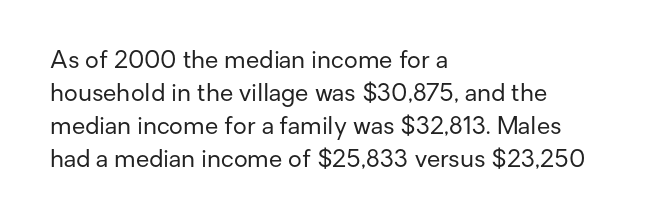
Horizontally, the lines are justified to the leading edge only. A roman cut, with each character standing at attention. The lines sit at an ordinary, default distance from one another. The font sits on the lighter half of the weight spectrum, regular included. Just letters on the line, the space beneath them empty. Standard letterfit; no display-style spreading of the glyphs.
